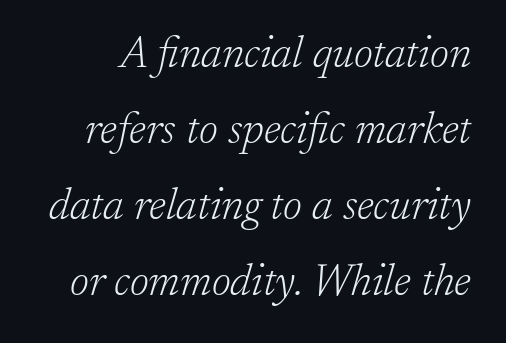
Q: Is the text bold? A: No.
Q: Is the text italic (slanted)? A: Yes, it leans right by about 17 degrees.
Q: Is the typeface a serif or a sans-serif typeface? A: Serif.
Q: Is the text underlined? A: No.
Q: Is the spacing between letters normal or unusually wide? A: Normal.
Q: Width (condensed, normal, or wide)? A: Normal.
Q: Stroke contrast? A: Low.
Q: x-height? A: Medium.
Q: Monospaced? A: No.
